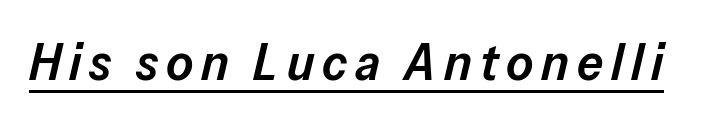
{"italic": "yes", "lean": "right", "slant_degrees": 13, "bold": "semi", "weight": "semibold", "width": "normal", "stroke_contrast": "low", "x_height": "medium", "monospaced": "no", "underline": "yes", "glyph_px": 52}
